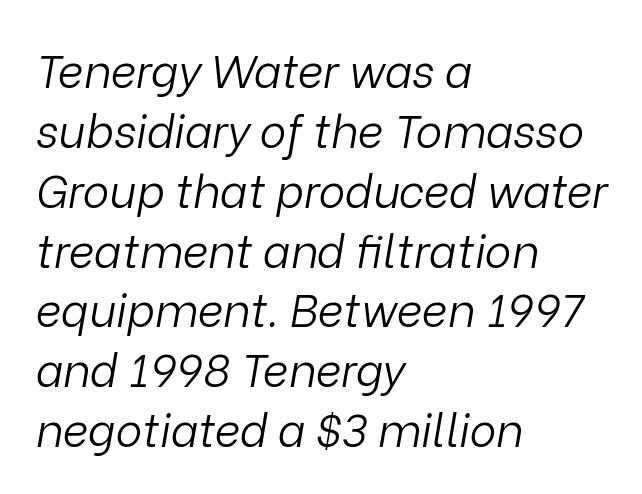
The image shows 45 px light type, italic (leaning right); set left-aligned, normal line spacing (1.33x), normal letter spacing, not underlined; low stroke contrast and a medium x-height.
